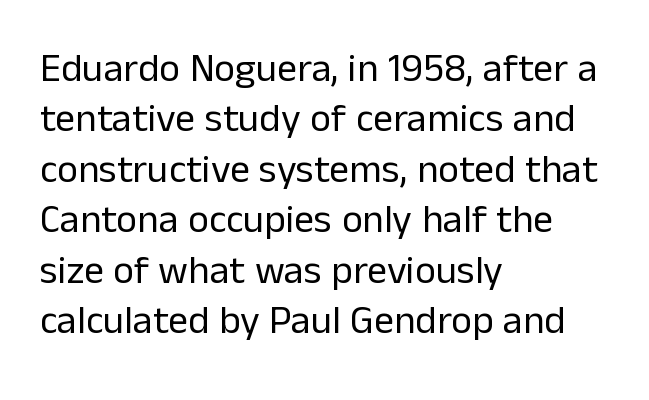
Q: Is the text bold? A: No.
Q: Is the text italic (slanted)? A: No, it is upright.
Q: Is the typeface a serif or a sans-serif typeface? A: Sans-serif.
Q: Is the text underlined? A: No.
Q: How is the paragraph aligned? A: Left-aligned.
Q: Is the spacing between letters normal or unusually wide? A: Normal.
Q: Is the spacing between lines tight, normal or loose? A: Normal.
Q: Width (condensed, normal, or wide)? A: Normal.
Q: Stroke contrast? A: Low.
Q: x-height? A: Medium.
Q: Monospaced? A: No.
